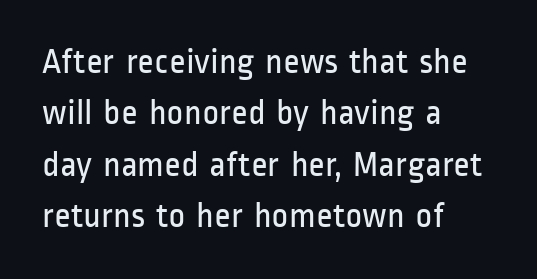
The image shows 36 px regular-weight, condensed sans-serif type, upright; set left-aligned, normal line spacing (1.43x), normal letter spacing, not underlined; low stroke contrast and a medium x-height.
